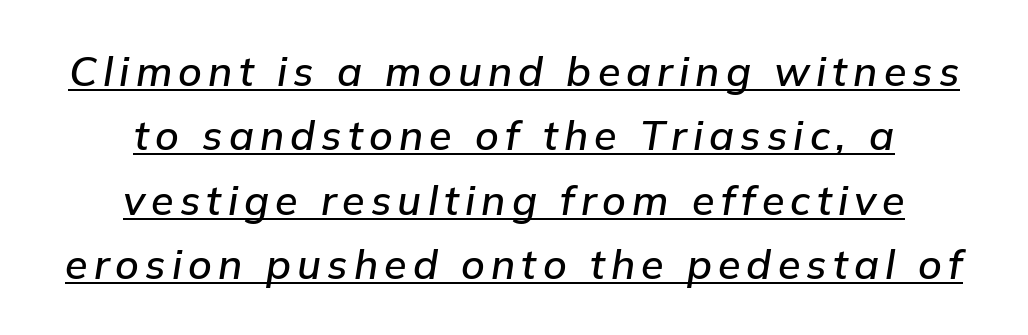
These lines stack symmetrically, like a column narrowing and widening about its center. Line spacing here is normal. Emphasis-style slanted type is in use. Beneath each row of characters lies a ruled line. The face used here is proportionally spaced, like ordinary book or web type.
